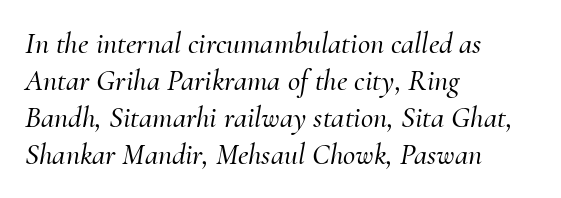
Does extra space separate the letters? No, they use regular spacing. Casual observation: everything's shoved over to the left. Character widths vary here, with narrow letters taking less room than wide ones. Bare-footed words on every line.
